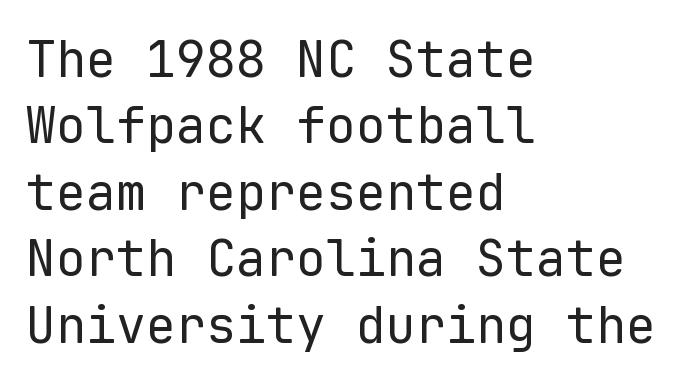
Every row of glyphs begins at an identical x-position on the left. Short note: letters normally spaced. Check where the strokes stop: nothing finishes them off — pure sans. No word sits above an underline. The font's upright variant was chosen for this text. Stroke mass is kept to a normal reading level or below.
